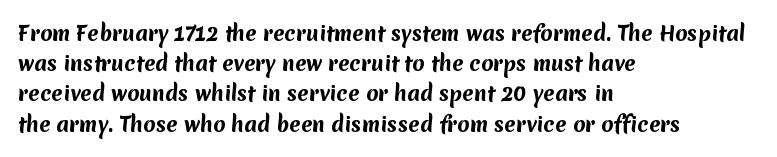
{"bold": "yes", "underline": "no", "align": "left", "line_spacing": "normal", "line_spacing_ratio": 1.51, "letter_spacing": "normal", "letter_spacing_em": 0.0, "glyph_px": 20}
